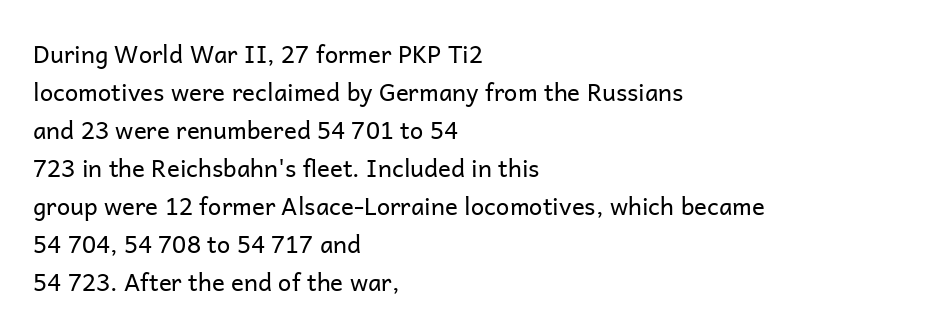
The image shows 24 px text type, upright; set left-aligned, normal line spacing (1.58x), normal letter spacing, not underlined.
